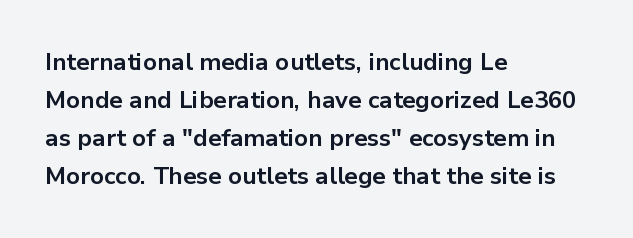
The image shows 24 px bold type, upright; set left-aligned, normal line spacing (1.58x), normal letter spacing, not underlined.
